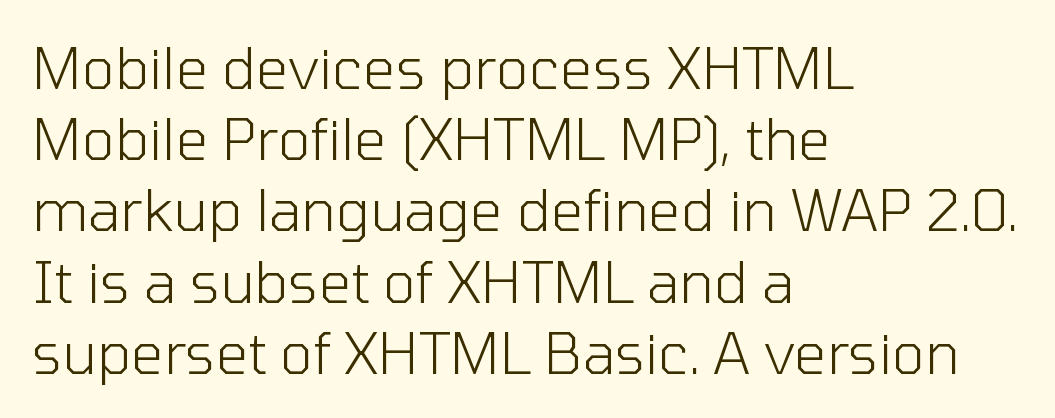
The rendering keeps characters at their native spacing. The letterforms sit at book weight or below. Varying glyph widths throughout — classic text-font behaviour. The string is rendered with underlining switched off. Every character sits straight up, as roman type does.
